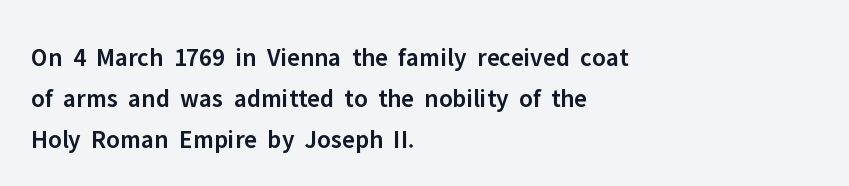
The image shows 26 px text type, upright; set left-aligned, normal line spacing (1.57x), normal letter spacing, not underlined.
